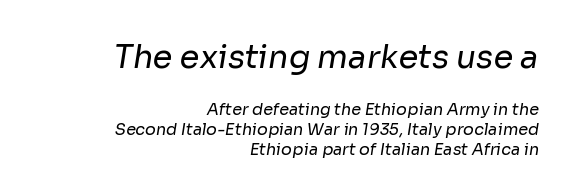
Q: Is the text bold? A: No.
Q: Is the typeface a serif or a sans-serif typeface? A: Sans-serif.
Q: Is the text underlined? A: No.
Q: How is the paragraph aligned? A: Right-aligned.
Q: Is the spacing between letters normal or unusually wide? A: Normal.
Q: Is the spacing between lines tight, normal or loose? A: Normal.
Q: Which block of text is set in a larger size, the first (top) or the second (bottom)? A: The first (top) one.
Q: Width (condensed, normal, or wide)? A: Normal.
Q: Stroke contrast? A: Low.
Q: x-height? A: Medium.
Q: Monospaced? A: No.
